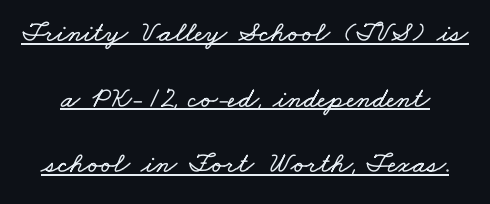
The image shows 29 px wide type; set loose line spacing (2.26x), normal letter spacing, underlined; low stroke contrast and a small x-height.
